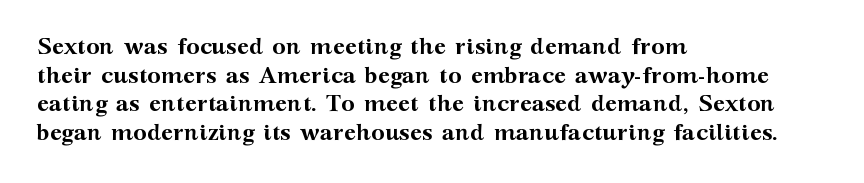
The image shows 23 px bold type, upright; set left-aligned, normal line spacing (1.25x), normal letter spacing, not underlined.
